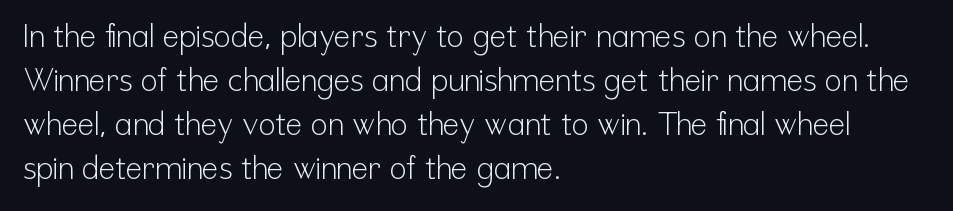
Weight: regular or lighter. Do the characters align in a grid? No, the font is proportional. Descenders are the only things crossing below the line. A roman cut, with each character standing at attention.
